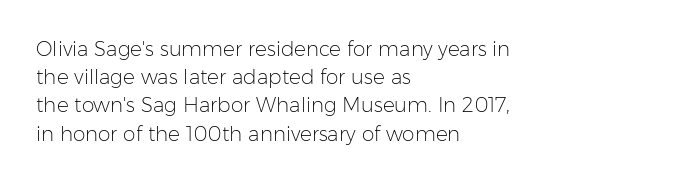
{"italic": "no", "bold": "no", "underline": "no", "align": "left", "line_spacing": "normal", "line_spacing_ratio": 1.41, "letter_spacing": "normal", "letter_spacing_em": 0.0, "glyph_px": 20}
